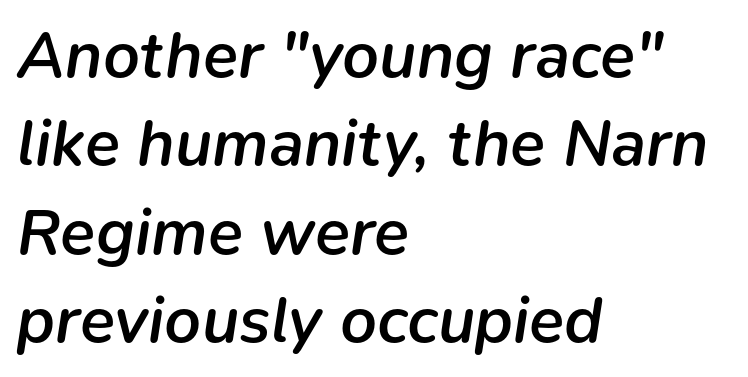
The image shows 65 px semibold type, italic (leaning right); set left-aligned, normal line spacing (1.36x), normal letter spacing, not underlined; low stroke contrast and a medium x-height.
